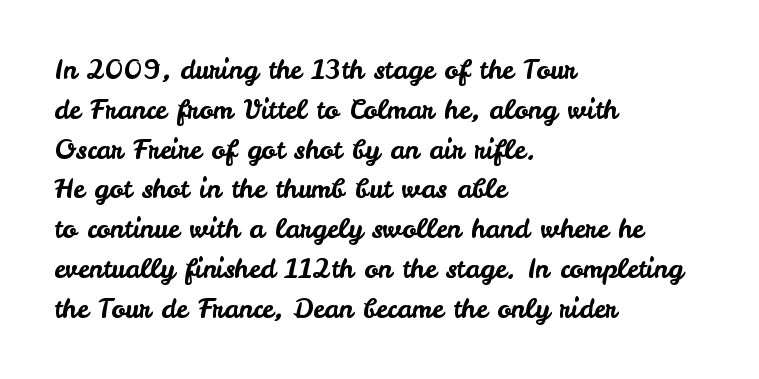
The image shows 26 px text type; set left-aligned, normal line spacing (1.53x), normal letter spacing, not underlined.
